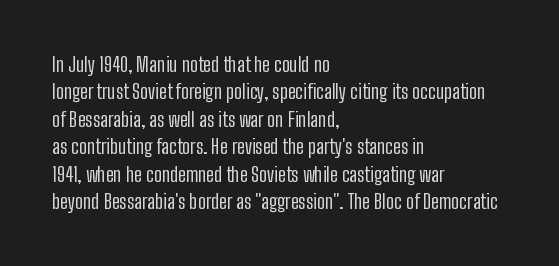
The image shows 20 px text type, upright; set left-aligned, normal line spacing (1.37x), normal letter spacing, not underlined.
